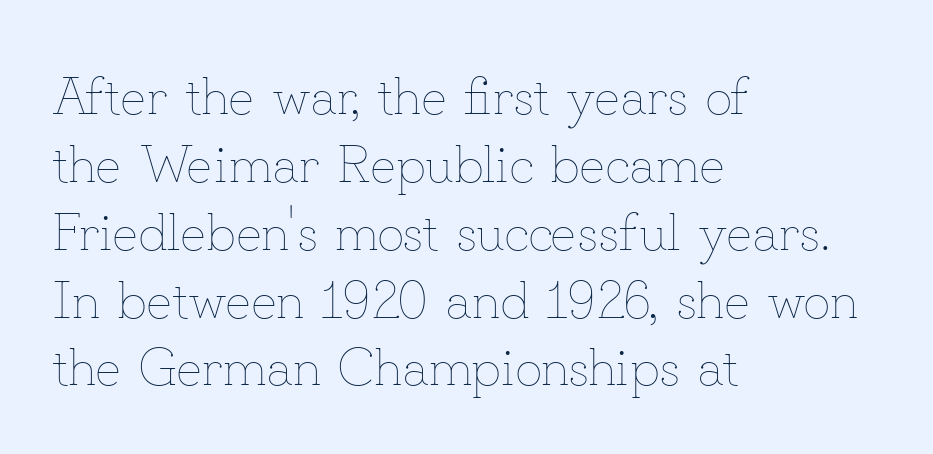
{"italic": "no", "bold": "no", "weight": "thin", "width": "normal", "stroke_contrast": "low", "x_height": "small", "monospaced": "no", "underline": "no", "align": "left", "line_spacing": "normal", "line_spacing_ratio": 1.28, "letter_spacing": "normal", "letter_spacing_em": 0.0, "glyph_px": 53}
